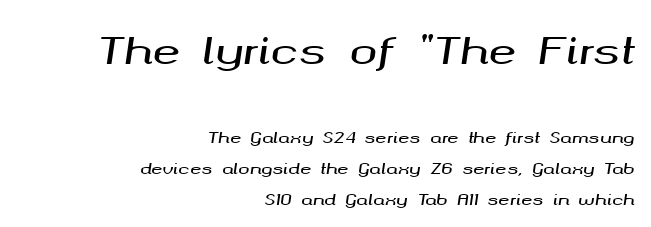
{"italic": "yes", "lean": "right", "slant_degrees": 8, "width": "wide", "stroke_contrast": "medium", "x_height": "medium", "monospaced": "no", "underline": "no", "align": "right", "line_spacing": "loose", "line_spacing_ratio": 2.08, "letter_spacing": "normal", "letter_spacing_em": 0.0, "larger_block": "first", "size_ratio": 2.47, "glyph_px": 37}
